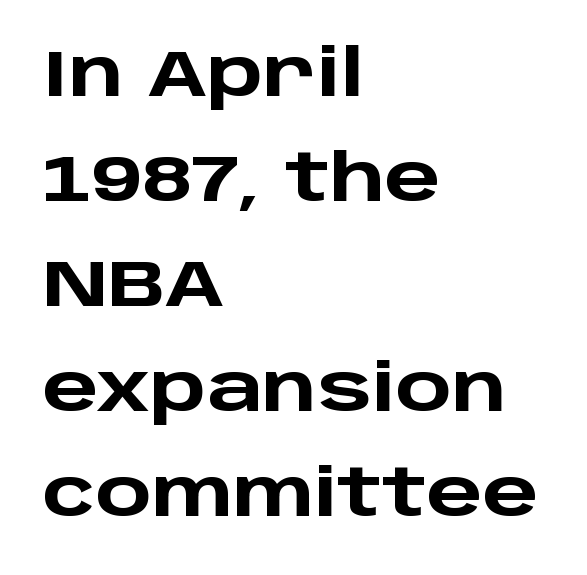
Summary of vertical rhythm: regular, with standard interline spacing. Do the characters align in a grid? No, the font is proportional. Nobody drew a line under any word here. Line beginnings align vertically; line endings do not.
